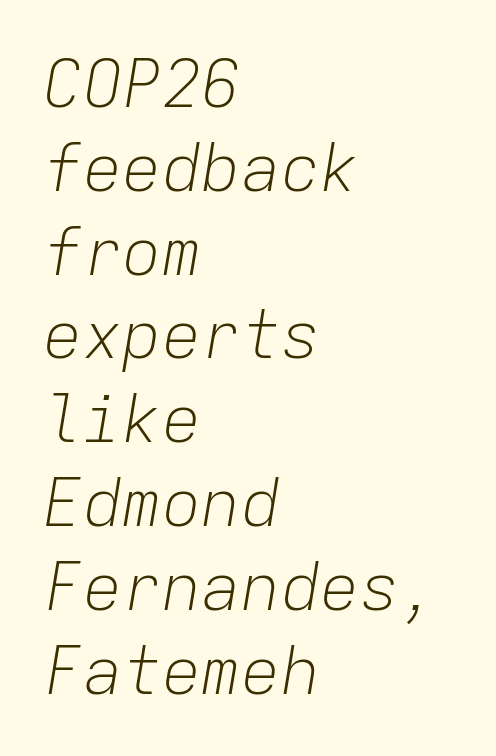
The image shows 66 px light type, italic (leaning right), monospaced; set left-aligned, normal line spacing (1.27x), normal letter spacing, not underlined; low stroke contrast and a medium x-height.
